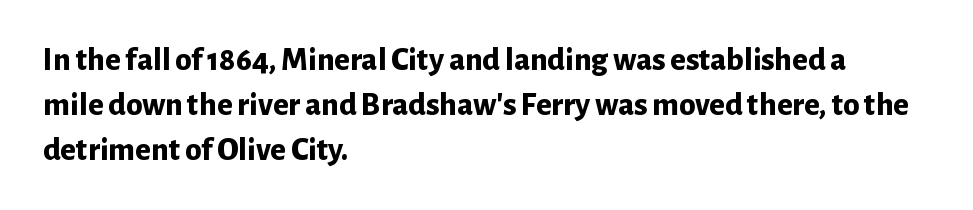
{"serif": "no", "italic": "no", "bold": "yes", "weight": "bold", "width": "normal", "stroke_contrast": "low", "x_height": "medium", "monospaced": "no", "underline": "no", "align": "left", "line_spacing": "normal", "line_spacing_ratio": 1.36, "letter_spacing": "normal", "letter_spacing_em": 0.0, "glyph_px": 33}
